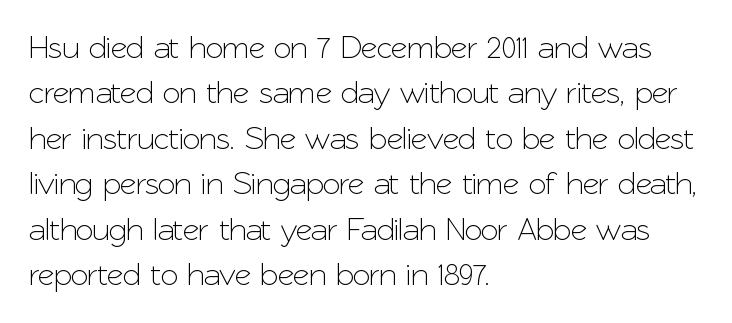
Q: Is the text italic (slanted)? A: No, it is upright.
Q: Is the typeface a serif or a sans-serif typeface? A: Sans-serif.
Q: Is the text underlined? A: No.
Q: How is the paragraph aligned? A: Left-aligned.
Q: Is the spacing between letters normal or unusually wide? A: Normal.
Q: Is the spacing between lines tight, normal or loose? A: Normal.
Q: Width (condensed, normal, or wide)? A: Normal.
Q: Stroke contrast? A: Low.
Q: x-height? A: Medium.
Q: Monospaced? A: No.
